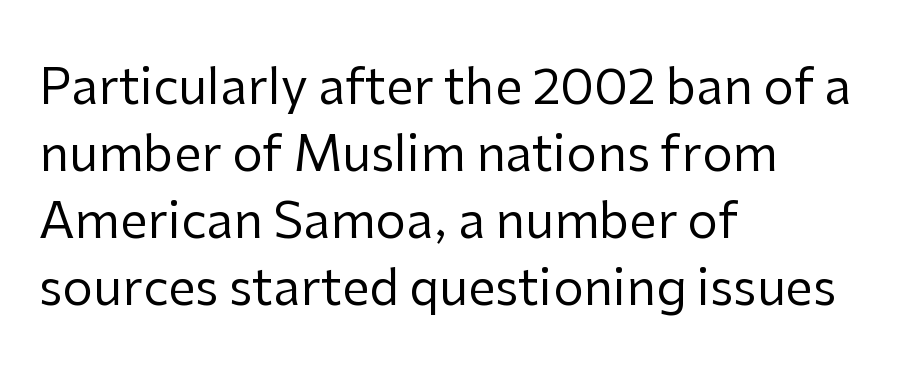
Q: Is the text bold? A: No.
Q: Is the text italic (slanted)? A: No, it is upright.
Q: Is the typeface a serif or a sans-serif typeface? A: Sans-serif.
Q: Is the text underlined? A: No.
Q: How is the paragraph aligned? A: Left-aligned.
Q: Is the spacing between letters normal or unusually wide? A: Normal.
Q: Is the spacing between lines tight, normal or loose? A: Normal.
Q: Width (condensed, normal, or wide)? A: Normal.
Q: Stroke contrast? A: Low.
Q: x-height? A: Medium.
Q: Monospaced? A: No.
